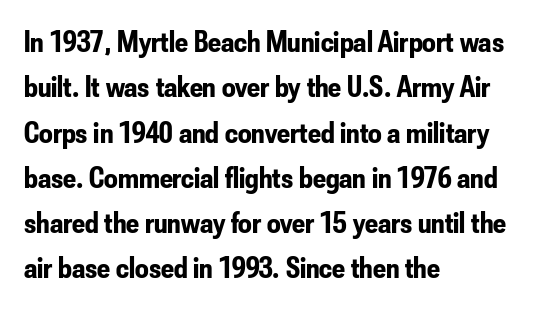
Check under the words: just untouched page. The font's upright variant was chosen for this text. A typesetter would label this face a sans. How would I describe the line gaps? Plain and ordinary.
